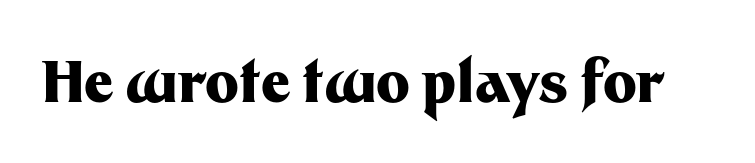
Q: Is the text bold? A: Yes.
Q: Is the text italic (slanted)? A: No, it is upright.
Q: Is the typeface a serif or a sans-serif typeface? A: Sans-serif.
Q: Is the text underlined? A: No.
Q: Is the spacing between letters normal or unusually wide? A: Normal.
Q: Width (condensed, normal, or wide)? A: Normal.
Q: Stroke contrast? A: Medium.
Q: x-height? A: Medium.
Q: Monospaced? A: No.
